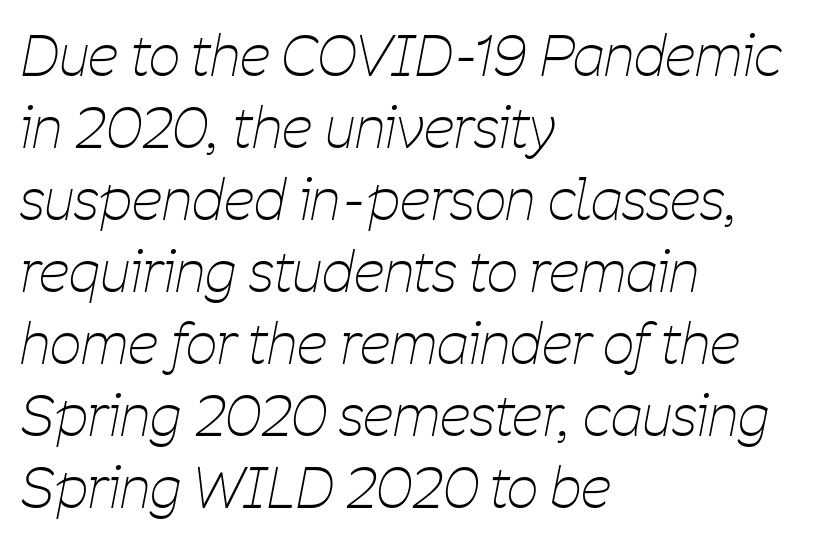
Q: Is the text bold? A: No.
Q: Is the text italic (slanted)? A: Yes, it leans right by about 11 degrees.
Q: Is the text underlined? A: No.
Q: How is the paragraph aligned? A: Left-aligned.
Q: Is the spacing between letters normal or unusually wide? A: Normal.
Q: Is the spacing between lines tight, normal or loose? A: Normal.
Q: Width (condensed, normal, or wide)? A: Condensed.
Q: Stroke contrast? A: Low.
Q: x-height? A: Medium.
Q: Monospaced? A: No.
